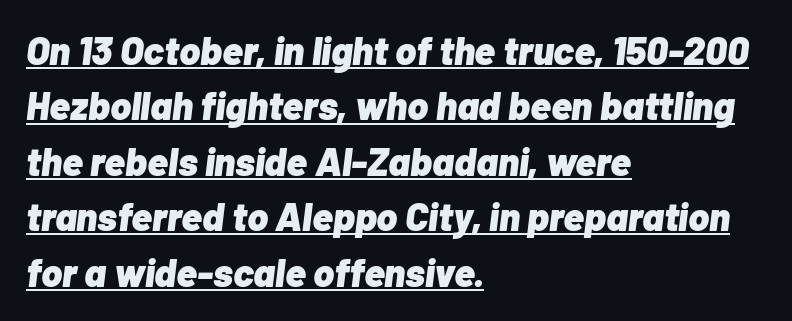
{"italic": "yes", "lean": "right", "slant_degrees": 7, "bold": "yes", "weight": "heavy", "width": "normal", "stroke_contrast": "low", "x_height": "medium", "monospaced": "no", "underline": "yes", "align": "left", "line_spacing": "normal", "line_spacing_ratio": 1.42, "letter_spacing": "normal", "letter_spacing_em": 0.0, "glyph_px": 39}
